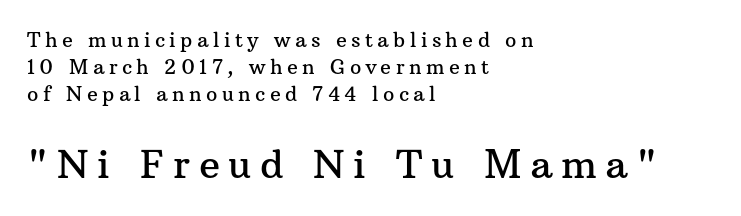
Typographically, this falls in the serif category. Look at the tracking — it's clearly loosened, letters drifting apart. Caption: multi-line text, flush left, ragged right. This is roman type, the default non-slanted kind. Descenders hang freely into open space. Reading down the column, the eye jumps a familiar distance to each next line.
